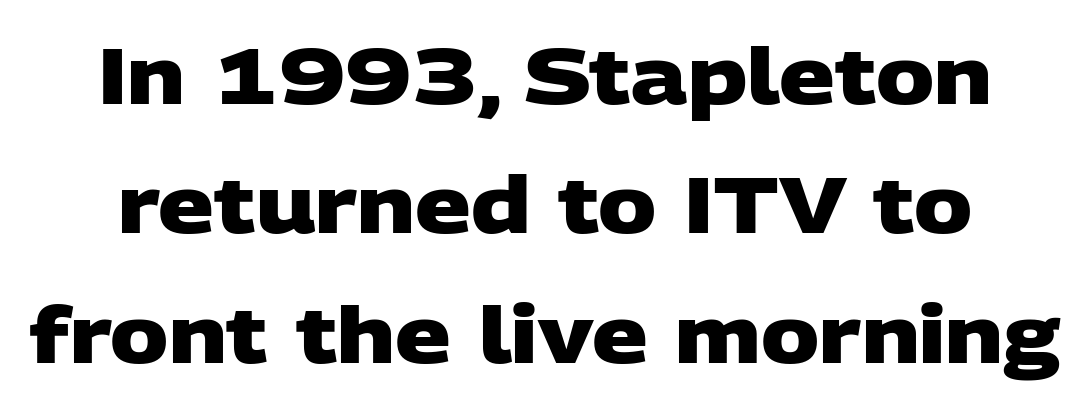
{"serif": "no", "bold": "yes", "weight": "heavy", "width": "wide", "stroke_contrast": "low", "x_height": "large", "monospaced": "no", "underline": "no", "line_spacing": "normal", "line_spacing_ratio": 1.66, "letter_spacing": "normal", "letter_spacing_em": 0.0, "glyph_px": 78}
